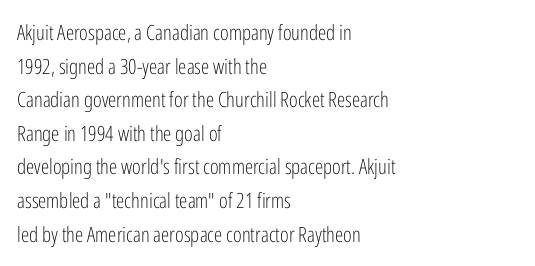
The image shows 21 px text type, upright; set left-aligned, normal line spacing (1.6x), normal letter spacing, not underlined.
